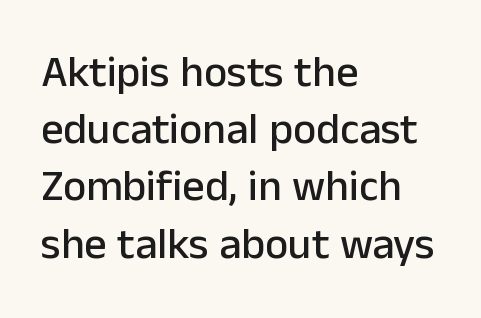
Type without underlining. Characters remain perfectly vertical along every line. This sample has the flowing, uneven cadence of proportional lettering. What's the leading like? Ordinary, nothing unusual. This rendering leaves character spacing at its baseline value. The ragged edge is on the right, which tells us the setting is flush left.
